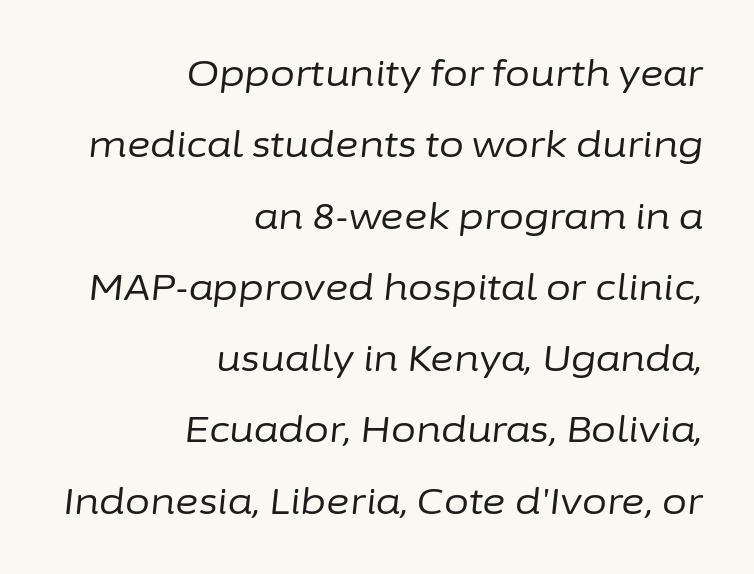
Q: Is the text bold? A: No.
Q: Is the text italic (slanted)? A: Yes, it leans right by about 6 degrees.
Q: Is the text underlined? A: No.
Q: How is the paragraph aligned? A: Right-aligned.
Q: Is the spacing between letters normal or unusually wide? A: Normal.
Q: Is the spacing between lines tight, normal or loose? A: Loose.
Q: Width (condensed, normal, or wide)? A: Normal.
Q: Stroke contrast? A: Low.
Q: x-height? A: Medium.
Q: Monospaced? A: No.
